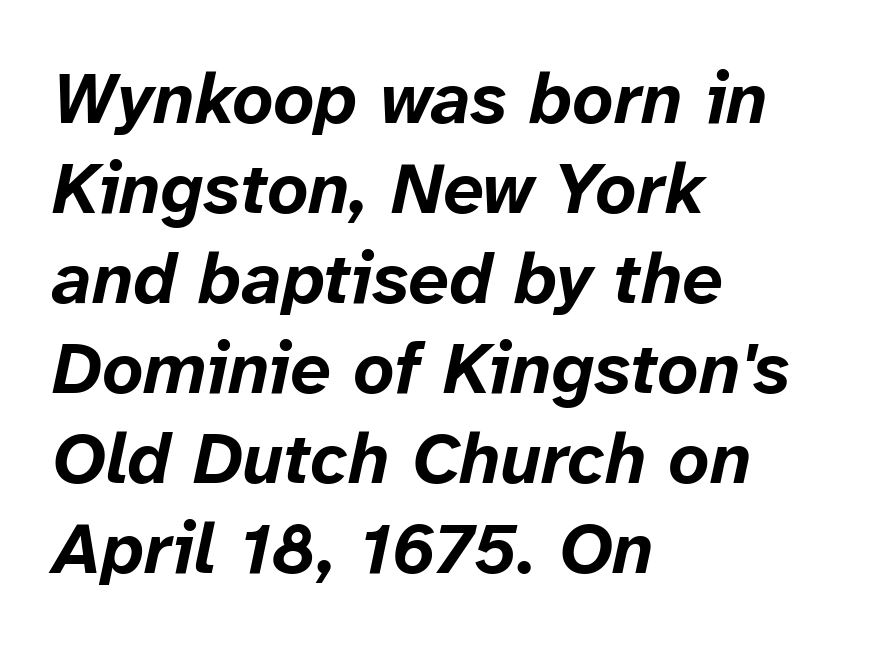
The image shows 72 px bold type, italic (leaning right); set left-aligned, normal line spacing (1.25x), normal letter spacing, not underlined; low stroke contrast and a medium x-height.
